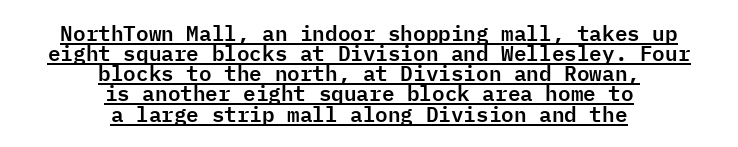
The image shows 21 px text type, upright; set centered, tight line spacing (0.96x), normal letter spacing, underlined.
